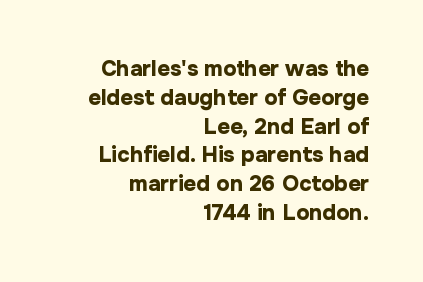
Upright lettering throughout. Underlining? Definitely not there. Weight check: bold — yes, fully. A flush-right, rag-left setting is used for this passage. Evenly set lines give the paragraph a standard silhouette. Each word holds together tightly as a unit, with standard inter-letter gaps.
